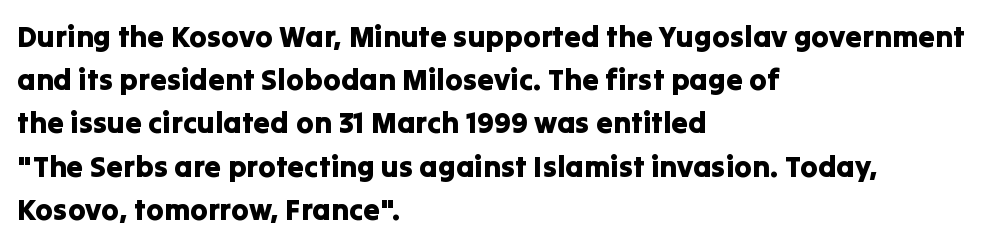
The image shows 30 px sans-serif type, upright; set left-aligned, normal line spacing (1.44x), normal letter spacing, not underlined; low stroke contrast and a medium x-height.
